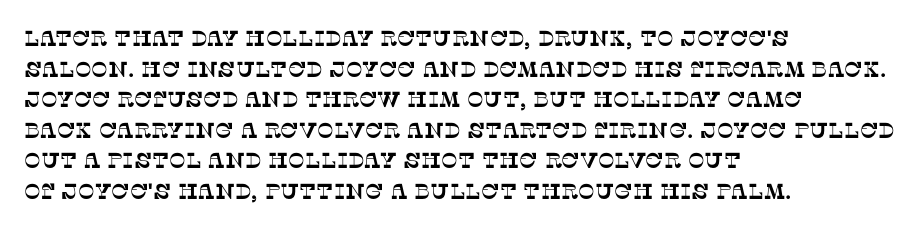
The image shows 22 px text type; set left-aligned, normal line spacing (1.39x), normal letter spacing, not underlined.
